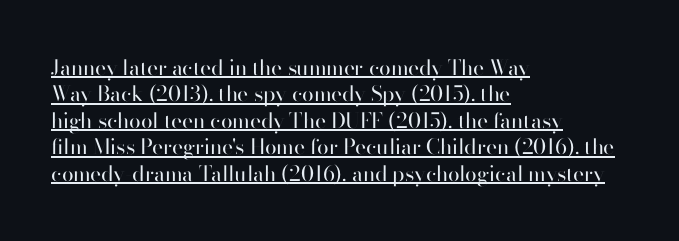
This sample is left-justified, so line endings fall wherever the words run out. How would I describe the line gaps? Plain and ordinary. A typesetter would call this zero additional tracking. Italic? Not at all — the glyphs are vertical. Heft: none added — not bold. Honestly, the underline is the first thing you notice here.
